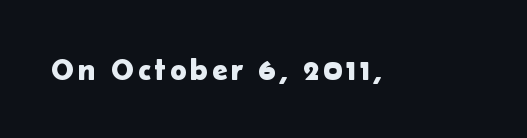
Do the characters align in a grid? No, the font is proportional. The baseline area is clear. The lettering holds an erect, upright posture throughout. Look at the bottom of the vertical strokes: they stop flat, with no serifs.
